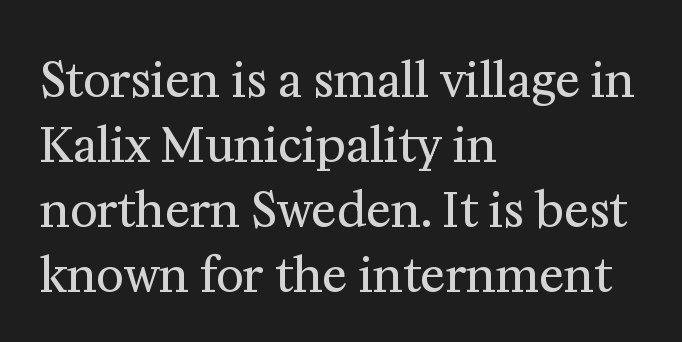
The rendering uses natural spacing where letterforms have individual widths. Baseline-to-baseline distance is the conventional proportion of letter height. Type style note: has serifs. Descender tails drop into unmarked territory. Each word holds together tightly as a unit, with standard inter-letter gaps. Caption: face not bold, strokes unweighted.
